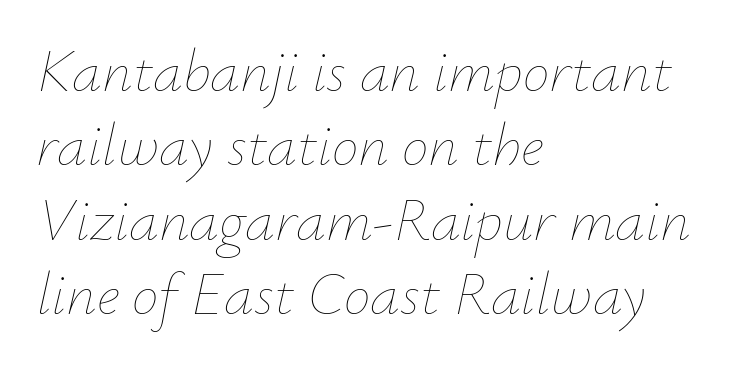
{"italic": "yes", "lean": "right", "slant_degrees": 12, "bold": "no", "weight": "thin", "width": "normal", "stroke_contrast": "low", "x_height": "small", "monospaced": "no", "underline": "no", "align": "left", "line_spacing_ratio": 1.24, "letter_spacing": "normal", "letter_spacing_em": 0.0, "glyph_px": 60}
